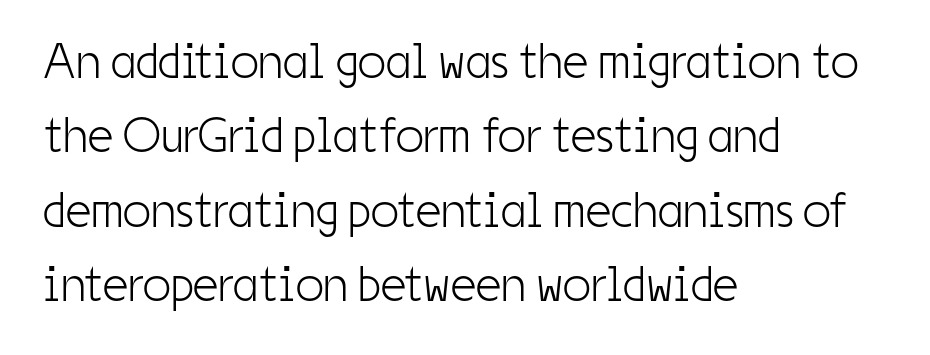
The image shows 50 px light, condensed sans-serif type, upright; set left-aligned, normal line spacing (1.49x), normal letter spacing, not underlined; low stroke contrast and a medium x-height.
